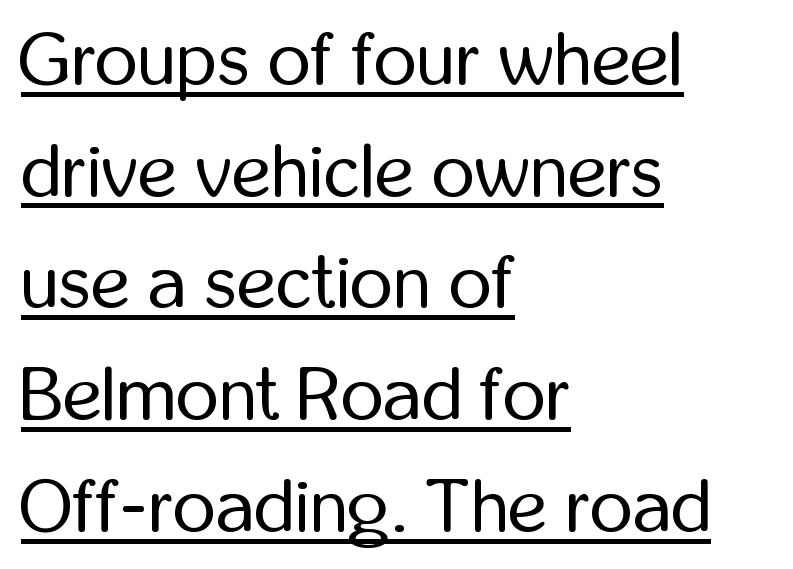
The passage shown is typed in a proportional face where columns would drift. Normally led — the rows are evenly, conventionally spaced. The rendering anchors every line to the left-hand side. This sample carries an underscore along the baseline area. This is not heavy type; no bold has been used.
